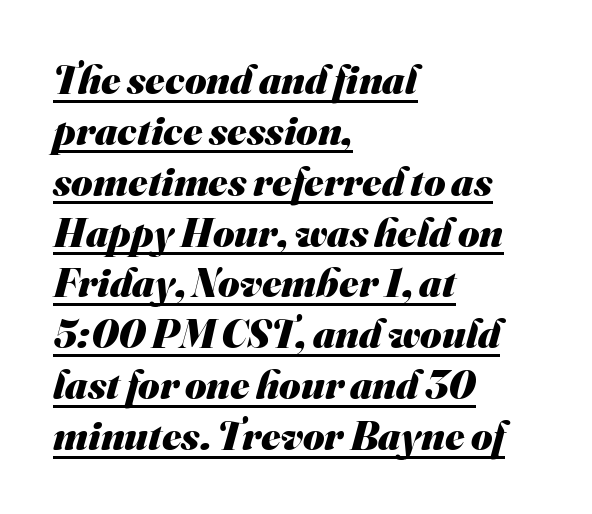
Note the varied advance widths — an 'i' is clearly narrower than an 'm'. Are there feet on the stems? There aren't — it's a sans. The face used here appears with an underline applied. A full-strength bold gives these letters their thick strokes. A typesetter would call this zero additional tracking.
